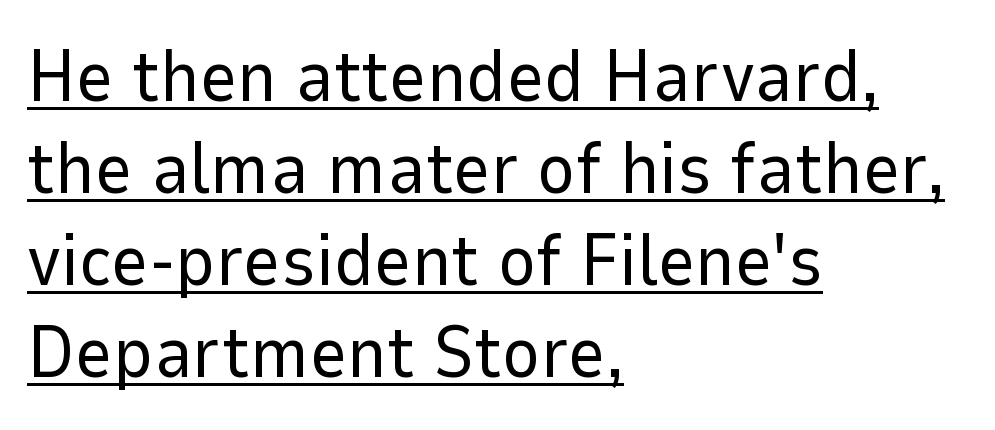
Q: Is the text bold? A: No.
Q: Is the text italic (slanted)? A: No, it is upright.
Q: Is the typeface a serif or a sans-serif typeface? A: Sans-serif.
Q: Is the text underlined? A: Yes.
Q: How is the paragraph aligned? A: Left-aligned.
Q: Is the spacing between letters normal or unusually wide? A: Normal.
Q: Is the spacing between lines tight, normal or loose? A: Normal.
Q: Width (condensed, normal, or wide)? A: Normal.
Q: Stroke contrast? A: Low.
Q: x-height? A: Medium.
Q: Monospaced? A: No.
